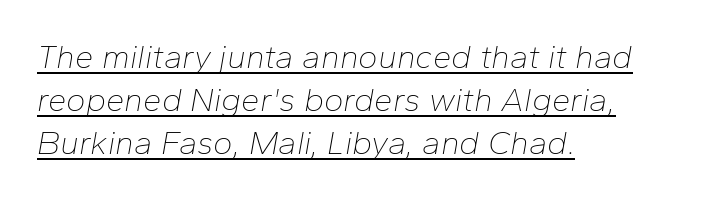
Designer's note — italics engaged. The strokes are not fattened; the text isn't bold. Regular leading. Look at the tracking — it's just the regular setting, nothing added.
